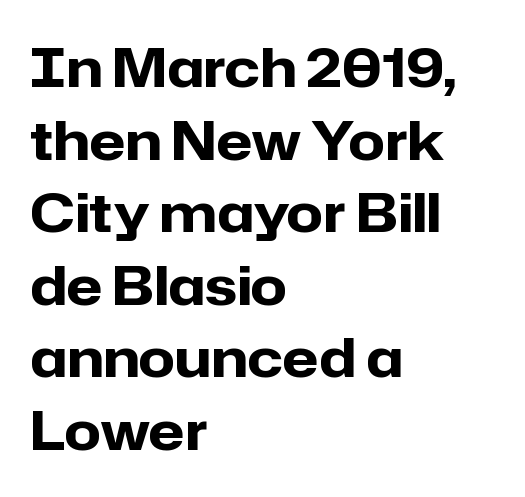
{"serif": "no", "italic": "no", "bold": "yes", "weight": "heavy", "width": "normal", "stroke_contrast": "low", "x_height": "medium", "monospaced": "no", "underline": "no", "align": "left", "line_spacing": "normal", "line_spacing_ratio": 1.37, "letter_spacing": "normal", "letter_spacing_em": 0.0, "glyph_px": 53}
